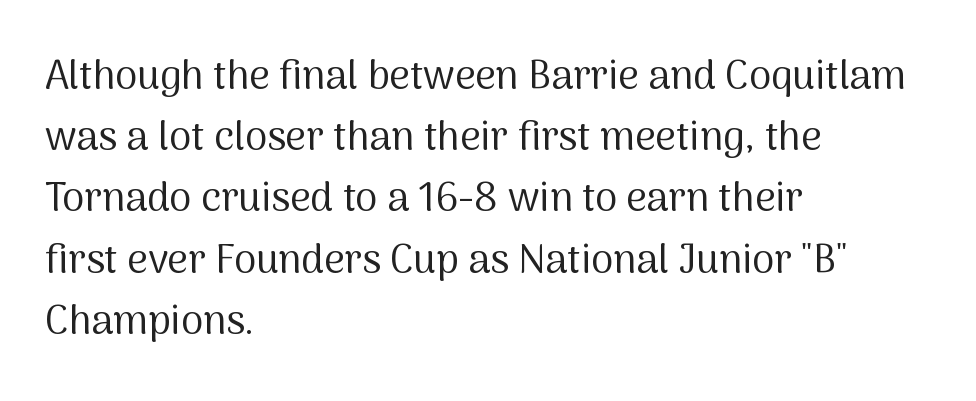
The glyphs in this specimen are sans serif. Clear beneath every line of the passage. Teacher's note: observe the even left margin — that is flush-left alignment. A light-to-regular cut is what we see here. Is there any slant? The stems are plumb. Does extra space separate the letters? No, they use regular spacing.
